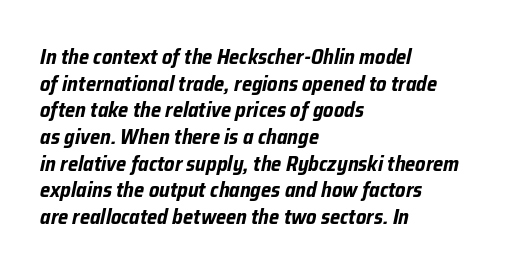
{"italic": "yes", "lean": "right", "slant_degrees": 12, "bold": "yes", "underline": "no", "align": "left", "line_spacing": "normal", "line_spacing_ratio": 1.27, "letter_spacing": "normal", "letter_spacing_em": 0.0, "glyph_px": 21}
